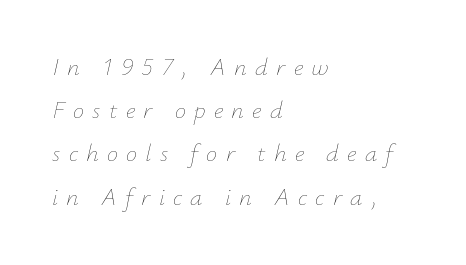
Q: Is the text bold? A: No.
Q: Is the text italic (slanted)? A: Yes, it leans right by about 12 degrees.
Q: Is the text underlined? A: No.
Q: How is the paragraph aligned? A: Left-aligned.
Q: Is the spacing between letters normal or unusually wide? A: Unusually wide.
